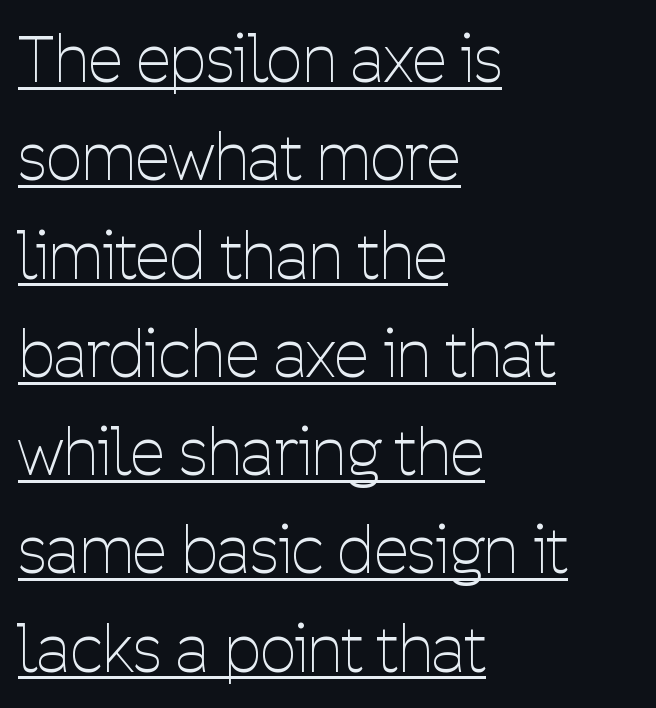
{"serif": "no", "italic": "no", "bold": "no", "weight": "thin", "width": "condensed", "stroke_contrast": "low", "x_height": "medium", "monospaced": "no", "underline": "yes", "align": "left", "line_spacing": "normal", "line_spacing_ratio": 1.56, "letter_spacing": "normal", "letter_spacing_em": 0.0, "glyph_px": 63}
